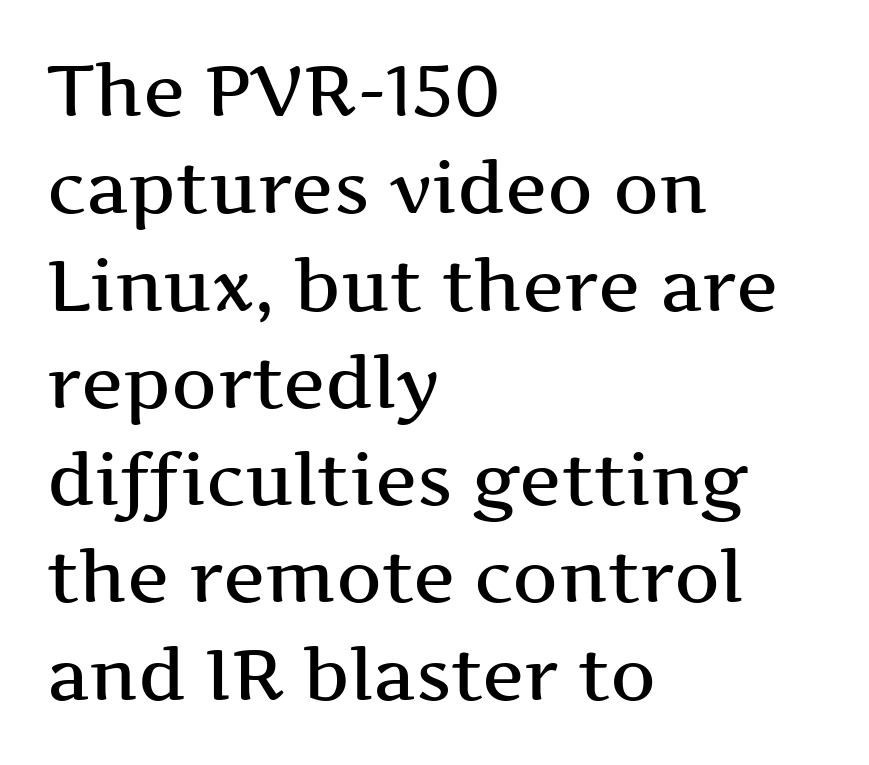
The text block is weighted toward the left margin, trailing off unevenly rightward. You could not count columns in this text — the font is proportionally spaced. A typesetter would mark this as roman, not italic. The rendering keeps characters at their native spacing. The passage shown stacks its lines at a standard gap. Check the space under the baseline: it is left empty.
